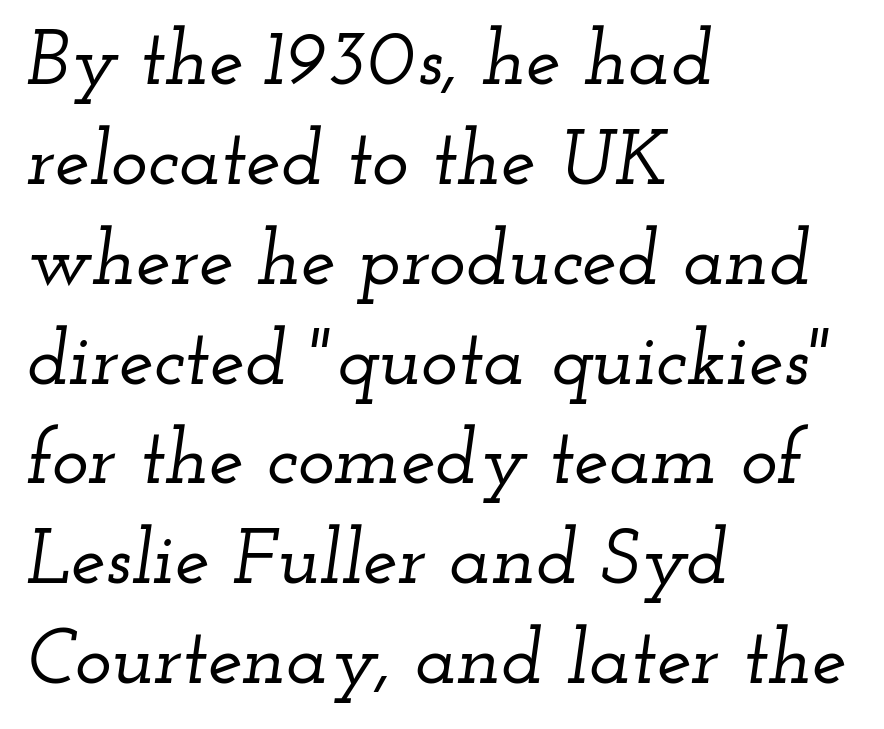
Q: Is the text italic (slanted)? A: Yes, it leans right by about 12 degrees.
Q: Is the typeface a serif or a sans-serif typeface? A: Serif.
Q: Is the text underlined? A: No.
Q: How is the paragraph aligned? A: Left-aligned.
Q: Is the spacing between letters normal or unusually wide? A: Normal.
Q: Is the spacing between lines tight, normal or loose? A: Normal.
Q: Width (condensed, normal, or wide)? A: Wide.
Q: Stroke contrast? A: Low.
Q: x-height? A: Small.
Q: Monospaced? A: No.
